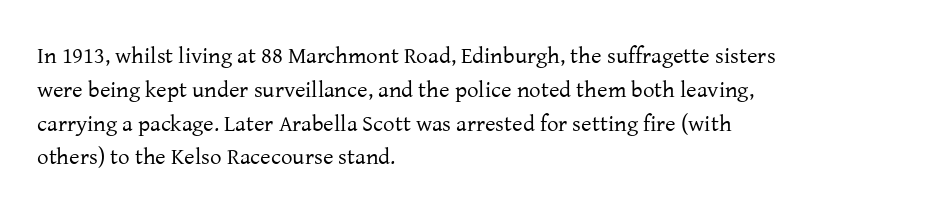
Just letters on the line, the space beneath them empty. Evenly set lines give the paragraph a standard silhouette. Heft: none added — not bold. Notice how the passage keeps a crisp vertical edge on the left only. No extra tracking has been applied to these lines. A roman cut, with each character standing at attention.
